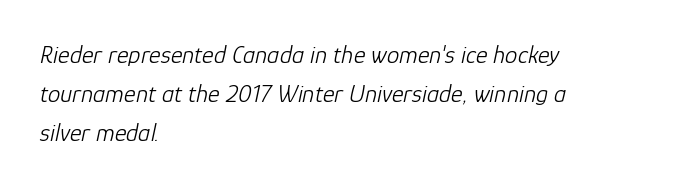
Q: Is the text bold? A: No.
Q: Is the text italic (slanted)? A: Yes, it leans right by about 12 degrees.
Q: Is the text underlined? A: No.
Q: How is the paragraph aligned? A: Left-aligned.
Q: Is the spacing between letters normal or unusually wide? A: Normal.
Q: Is the spacing between lines tight, normal or loose? A: Normal.
